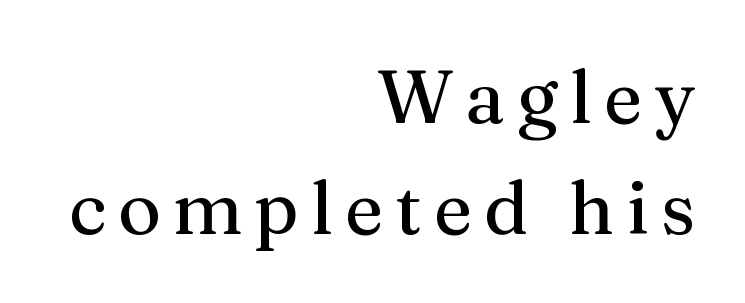
{"serif": "yes", "italic": "no", "width": "normal", "stroke_contrast": "medium", "x_height": "medium", "monospaced": "no", "underline": "no", "align": "right", "line_spacing": "normal", "line_spacing_ratio": 1.5, "glyph_px": 74}
